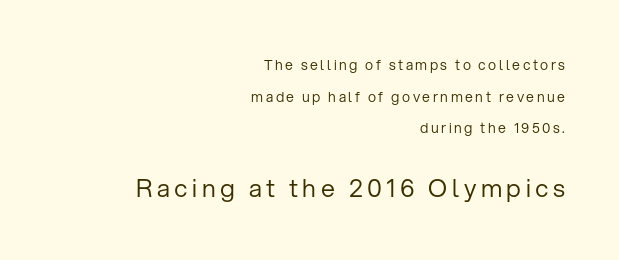
{"italic": "no", "bold": "no", "underline": "no", "align": "right", "line_spacing": "loose", "line_spacing_ratio": 2.26, "larger_block": "second", "size_ratio": 1.79, "glyph_px": 25}
